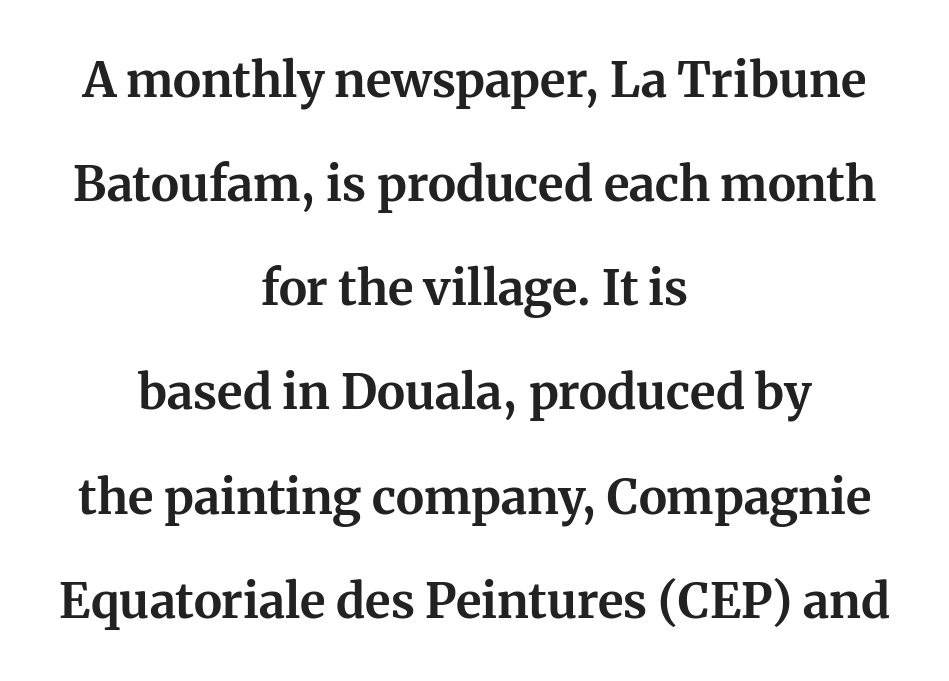
Look at the tracking — it's just the regular setting, nothing added. Horizontally, the lines are justified to the midpoint only. Each letter keeps its own natural width here, so spacing adapts to shape. Vertically, the passage feels expansive, rows floating well apart. The letters are bold, with thick, heavy strokes.
